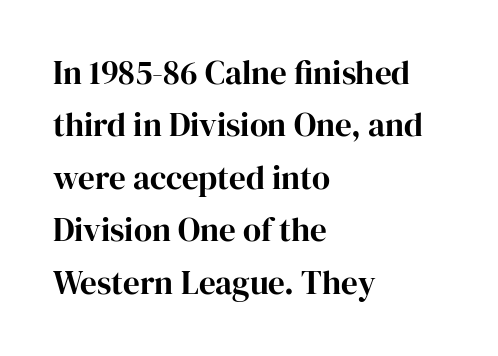
The image shows 33 px serif type, upright; set left-aligned, normal line spacing (1.59x), normal letter spacing, not underlined; high stroke contrast and a medium x-height.
